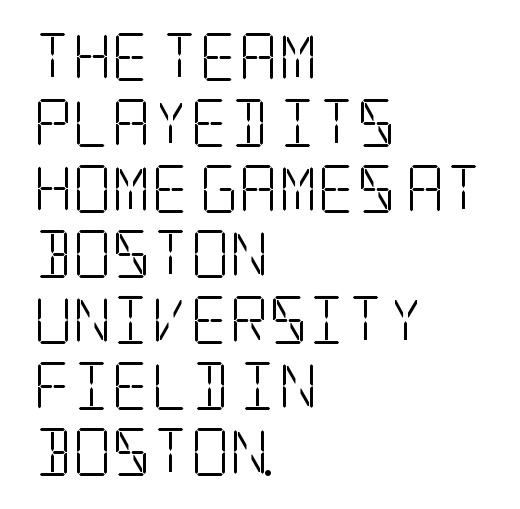
Bare-footed words on every line. Short note: letters normally spaced. The lines sit at an ordinary, default distance from one another. A classic flush-left, rag-right setting is used for this passage. This is the regular roman posture of the typeface.
